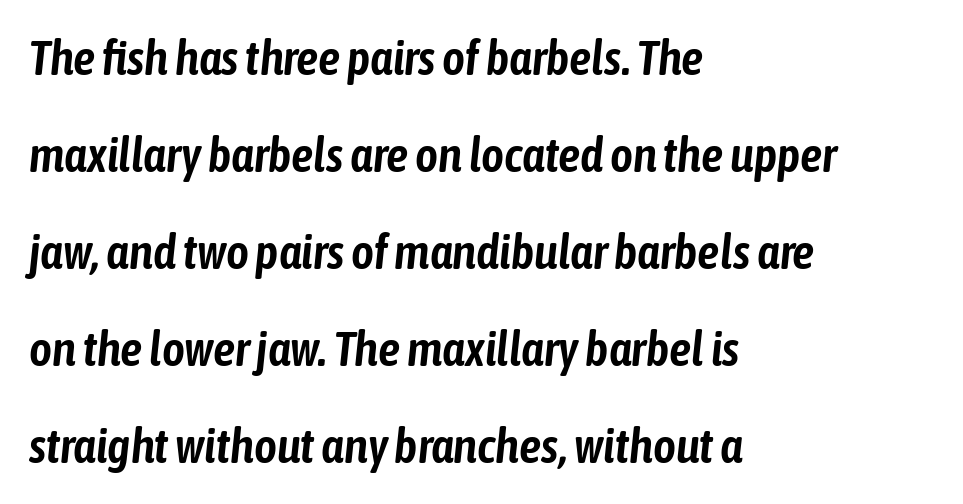
The image shows 49 px condensed type, italic (leaning right); set left-aligned, loose line spacing (1.98x), normal letter spacing, not underlined; low stroke contrast and a medium x-height.
